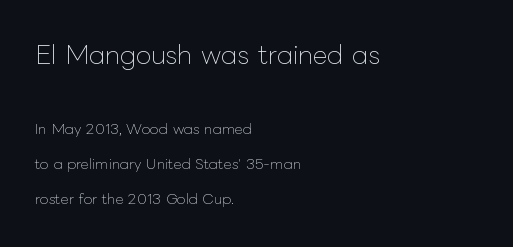
Q: Is the text bold? A: No.
Q: Is the text italic (slanted)? A: No, it is upright.
Q: Is the text underlined? A: No.
Q: How is the paragraph aligned? A: Left-aligned.
Q: Is the spacing between letters normal or unusually wide? A: Normal.
Q: Is the spacing between lines tight, normal or loose? A: Loose.
Q: Which block of text is set in a larger size, the first (top) or the second (bottom)? A: The first (top) one.
